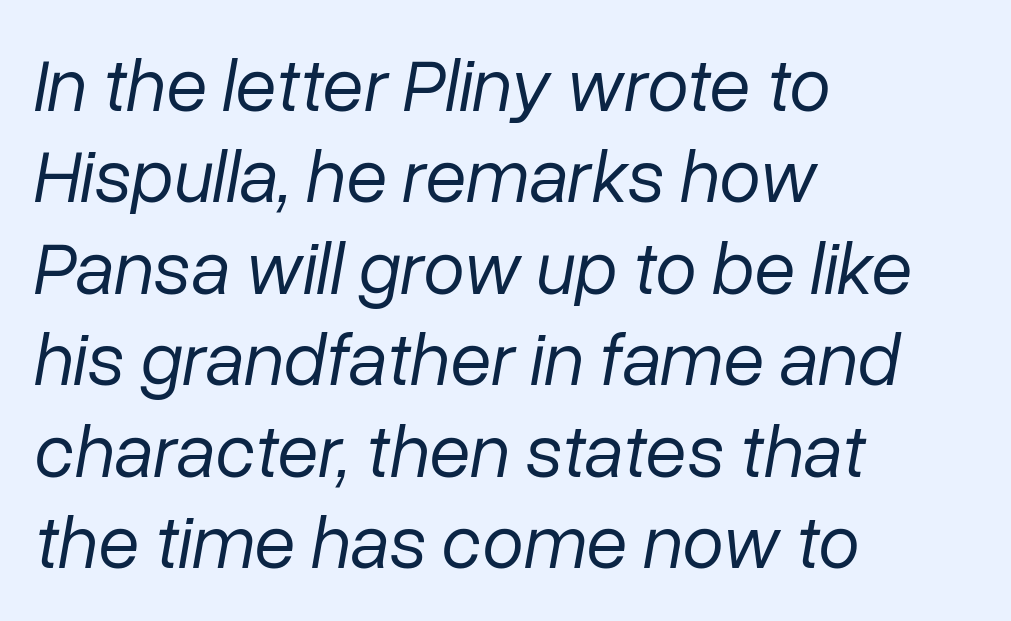
{"italic": "yes", "lean": "right", "slant_degrees": 10, "bold": "no", "weight": "regular", "width": "normal", "stroke_contrast": "low", "x_height": "medium", "monospaced": "no", "underline": "no", "align": "left", "line_spacing_ratio": 1.22, "letter_spacing": "normal", "letter_spacing_em": 0.0, "glyph_px": 75}
